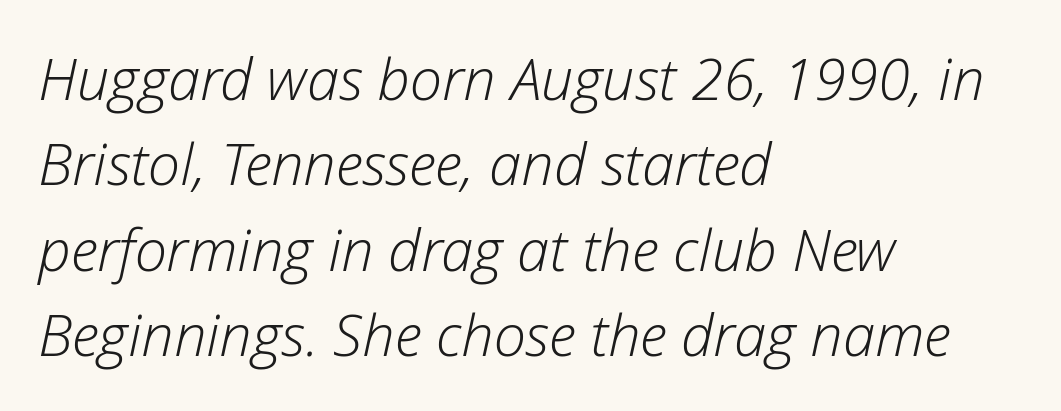
Q: Is the text bold? A: No.
Q: Is the text italic (slanted)? A: Yes, it leans right by about 12 degrees.
Q: Is the text underlined? A: No.
Q: How is the paragraph aligned? A: Left-aligned.
Q: Is the spacing between letters normal or unusually wide? A: Normal.
Q: Is the spacing between lines tight, normal or loose? A: Normal.
Q: Width (condensed, normal, or wide)? A: Normal.
Q: Stroke contrast? A: Low.
Q: x-height? A: Medium.
Q: Monospaced? A: No.
